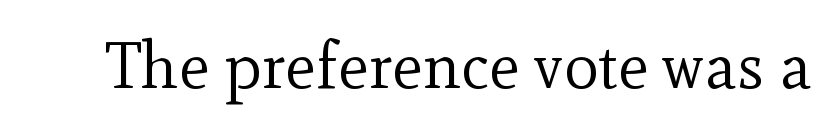
{"serif": "yes", "italic": "no", "bold": "no", "weight": "regular", "width": "normal", "x_height": "small", "monospaced": "no", "underline": "no", "letter_spacing": "normal", "letter_spacing_em": 0.0, "glyph_px": 65}
